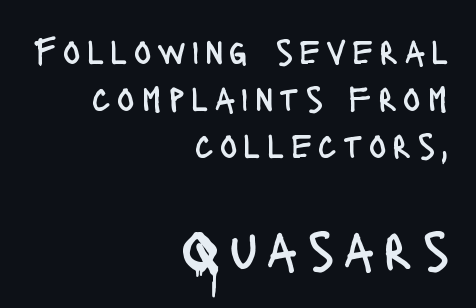
The image shows 56 px regular-weight, condensed sans-serif type, upright; set right-aligned, normal line spacing (1.27x), not underlined; the second (bottom) block is 1.51x larger; low stroke contrast and a large x-height.
